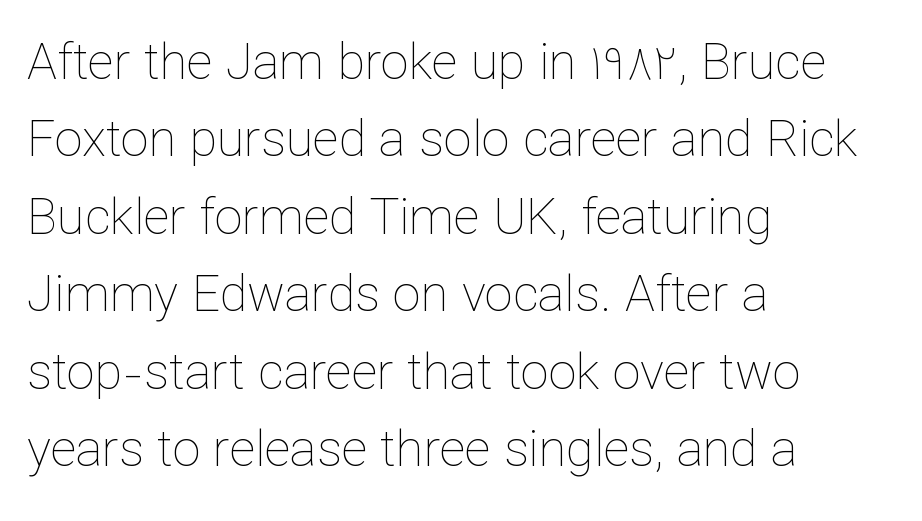
{"italic": "no", "bold": "no", "weight": "thin", "width": "normal", "stroke_contrast": "low", "x_height": "medium", "monospaced": "no", "underline": "no", "align": "left", "line_spacing": "normal", "line_spacing_ratio": 1.55, "letter_spacing": "normal", "letter_spacing_em": 0.0, "glyph_px": 50}
